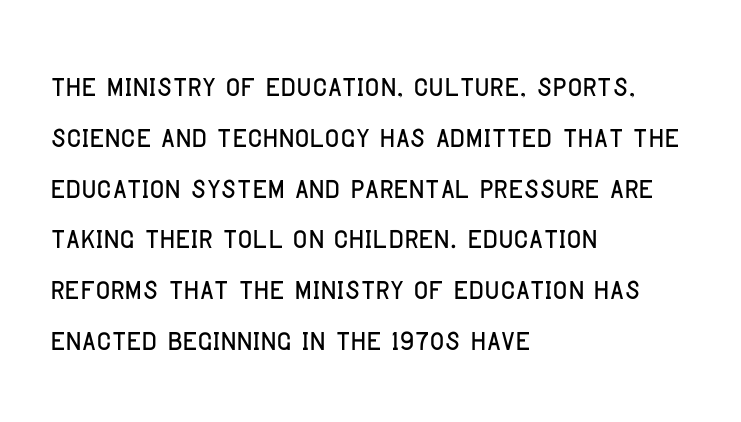
The tracking reads as untouched default to a designer's eye. Teacher's note: observe the even left margin — that is flush-left alignment. The passage shown is typed in a proportional face where columns would drift. These lines are composed in type without serifs.
